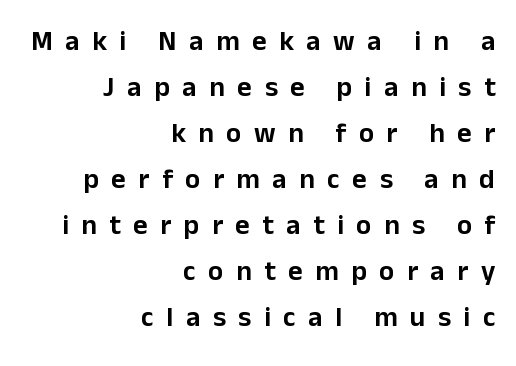
The image shows 28 px sans-serif type, upright; set right-aligned, normal line spacing (1.64x), unusually wide letter spacing (+0.45 em), not underlined; low stroke contrast and a medium x-height.
